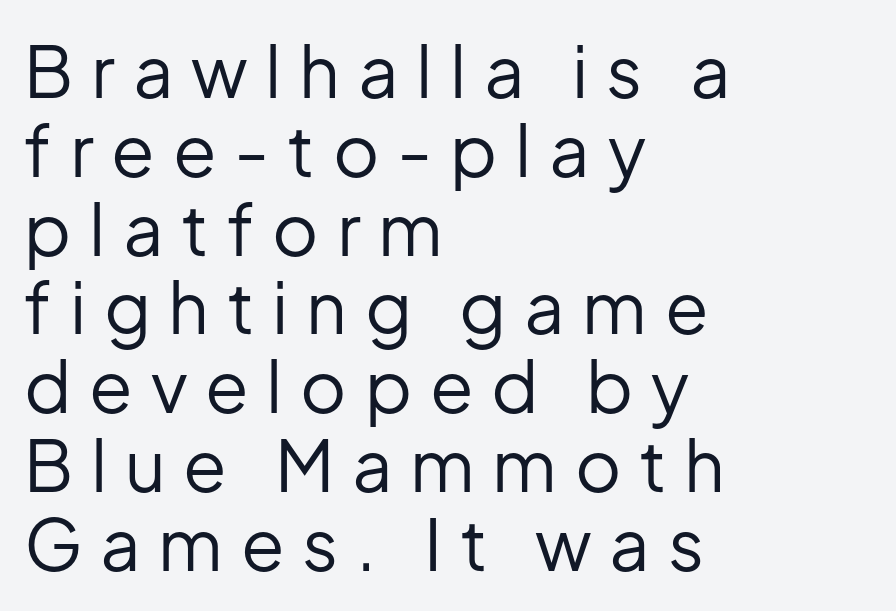
{"serif": "no", "italic": "no", "bold": "no", "weight": "regular", "width": "normal", "stroke_contrast": "low", "x_height": "medium", "monospaced": "no", "underline": "no", "align": "left", "line_spacing": "tight", "line_spacing_ratio": 1.11, "letter_spacing": "wide", "letter_spacing_em": 0.25, "glyph_px": 71}
